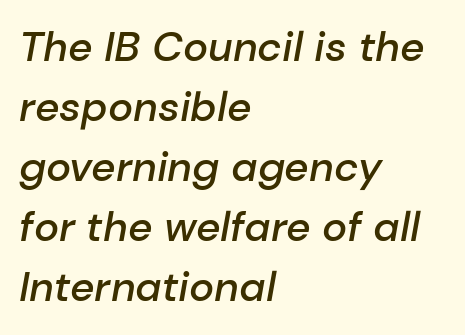
The image shows 42 px semibold type, italic (leaning right); set left-aligned, normal line spacing (1.43x), normal letter spacing, not underlined; low stroke contrast and a medium x-height.
